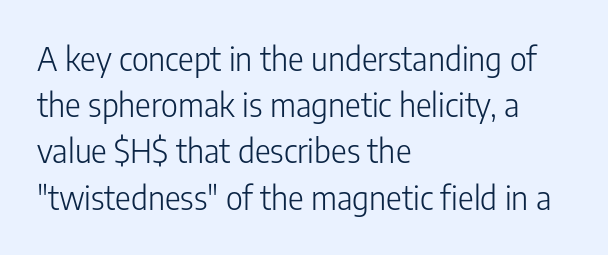
What kind of face is this? One without serifs — a sans. This reads as an unemphasized weight, regular at the heaviest. Each letter keeps its own natural width here, so spacing adapts to shape. A clean baseline with only descenders dipping below it.
